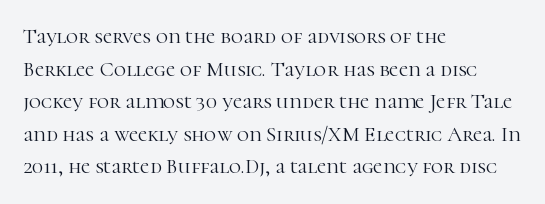
The image shows 21 px text type, upright; set left-aligned, normal line spacing (1.55x), normal letter spacing, not underlined.
